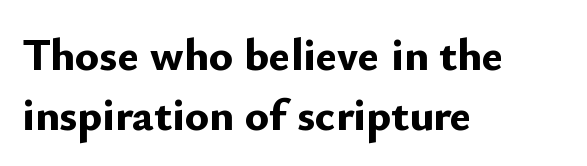
The image shows 45 px bold sans-serif type, upright; set left-aligned, normal line spacing (1.34x), normal letter spacing, not underlined; low stroke contrast and a small x-height.
